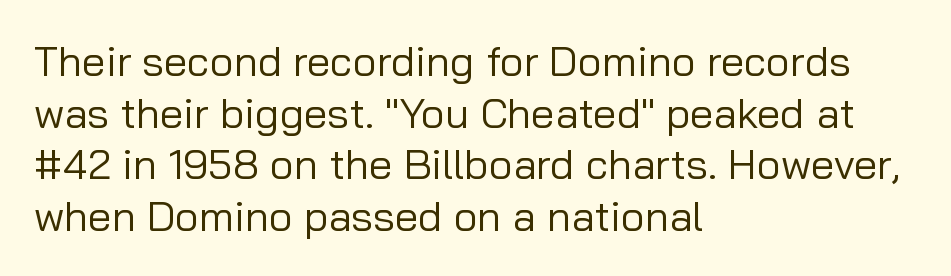
Q: Is the text bold? A: No.
Q: Is the text italic (slanted)? A: No, it is upright.
Q: Is the typeface a serif or a sans-serif typeface? A: Sans-serif.
Q: Is the text underlined? A: No.
Q: How is the paragraph aligned? A: Left-aligned.
Q: Is the spacing between letters normal or unusually wide? A: Normal.
Q: Width (condensed, normal, or wide)? A: Normal.
Q: Stroke contrast? A: Low.
Q: x-height? A: Medium.
Q: Monospaced? A: No.
